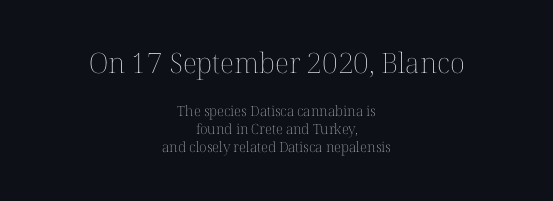
Q: Is the text bold? A: No.
Q: Is the text italic (slanted)? A: No, it is upright.
Q: Is the text underlined? A: No.
Q: How is the paragraph aligned? A: Centered.
Q: Is the spacing between letters normal or unusually wide? A: Normal.
Q: Is the spacing between lines tight, normal or loose? A: Normal.
Q: Which block of text is set in a larger size, the first (top) or the second (bottom)? A: The first (top) one.
Q: Width (condensed, normal, or wide)? A: Normal.
Q: Stroke contrast? A: Medium.
Q: x-height? A: Medium.
Q: Monospaced? A: No.
